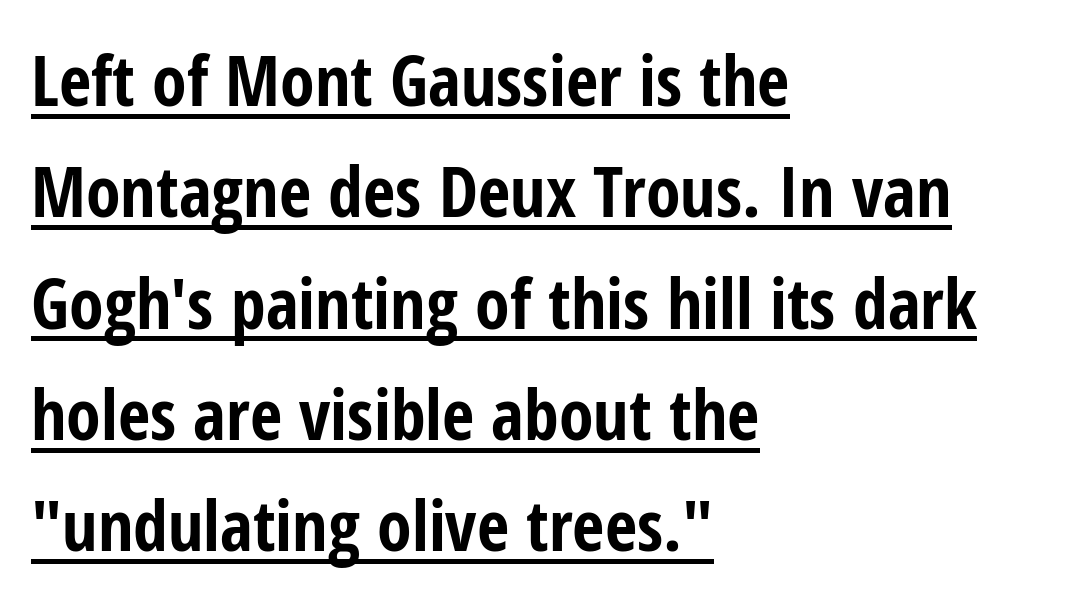
The image shows 70 px bold, condensed sans-serif type, upright; set left-aligned, normal line spacing (1.59x), normal letter spacing, underlined; low stroke contrast and a medium x-height.
